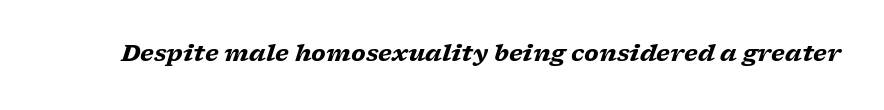
The image shows 23 px bold type, italic (leaning right); set normal letter spacing, not underlined.
